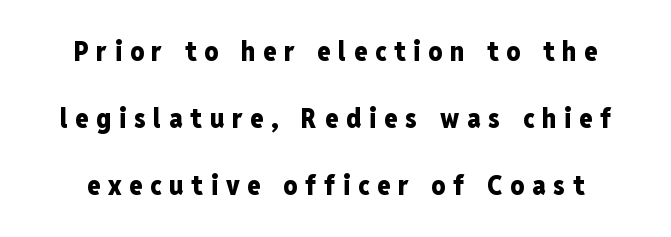
Q: Is the text bold? A: Yes.
Q: Is the text italic (slanted)? A: No, it is upright.
Q: Is the text underlined? A: No.
Q: Is the spacing between letters normal or unusually wide? A: Unusually wide.
Q: Is the spacing between lines tight, normal or loose? A: Loose.
